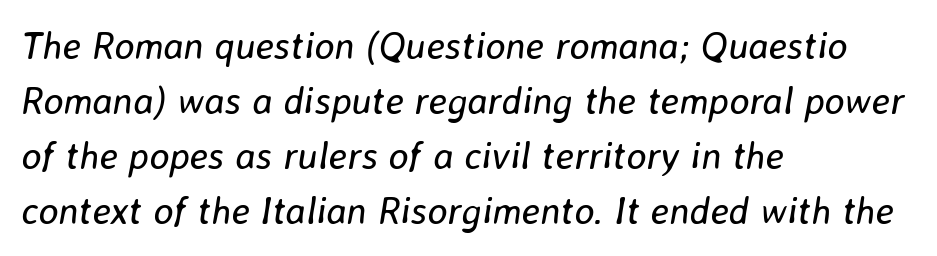
{"italic": "yes", "lean": "right", "slant_degrees": 8, "bold": "no", "weight": "regular", "width": "normal", "stroke_contrast": "low", "x_height": "medium", "monospaced": "no", "underline": "no", "align": "left", "line_spacing": "normal", "line_spacing_ratio": 1.45, "letter_spacing": "normal", "letter_spacing_em": 0.0, "glyph_px": 38}
